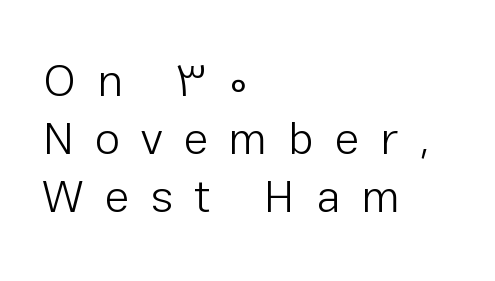
{"serif": "no", "italic": "no", "bold": "no", "weight": "light", "width": "normal", "stroke_contrast": "low", "x_height": "medium", "monospaced": "no", "underline": "no", "align": "left", "line_spacing": "normal", "line_spacing_ratio": 1.26, "letter_spacing": "wide", "letter_spacing_em": 0.46, "glyph_px": 46}
